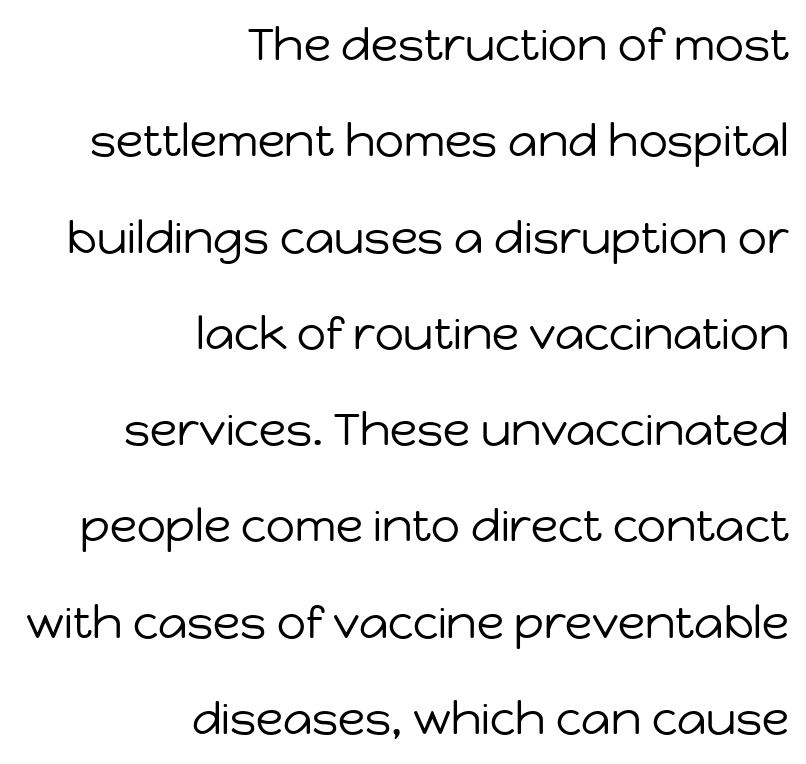
This is not heavy type; no bold has been used. Classification — sans serif. Nobody drew a line under any word here. Ascenders rise straight up at ninety degrees.
